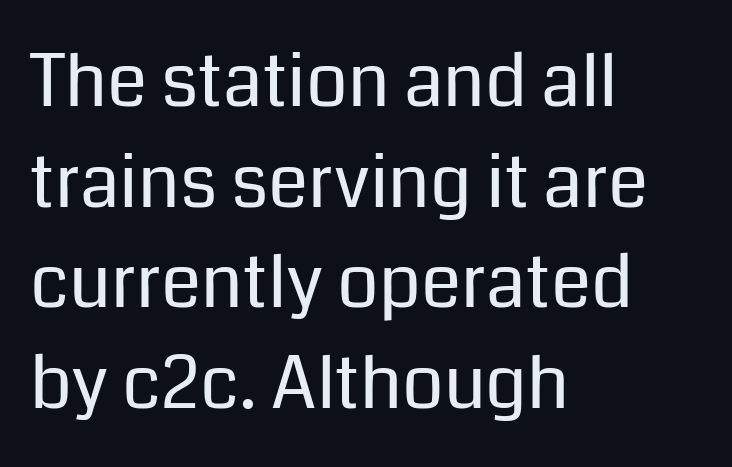
Q: Is the text bold? A: No.
Q: Is the text italic (slanted)? A: No, it is upright.
Q: Is the typeface a serif or a sans-serif typeface? A: Sans-serif.
Q: Is the text underlined? A: No.
Q: How is the paragraph aligned? A: Left-aligned.
Q: Is the spacing between letters normal or unusually wide? A: Normal.
Q: Is the spacing between lines tight, normal or loose? A: Normal.
Q: Width (condensed, normal, or wide)? A: Normal.
Q: Stroke contrast? A: Low.
Q: x-height? A: Medium.
Q: Monospaced? A: No.
